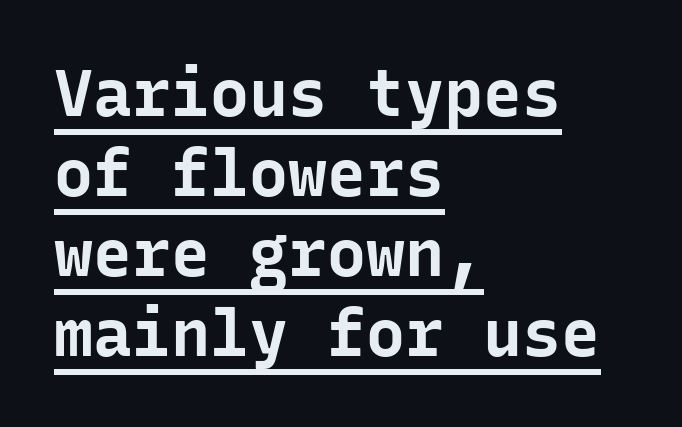
The face used here appears with an underline applied. The typesetter chose a ragged-right arrangement here. This is the regular roman posture of the typeface. The letterforms sit shoulder to shoulder at normal distance. Thick stems and heavy bowls — unmistakably bold. Do the characters align in a grid? Yes, the font is monospaced.
